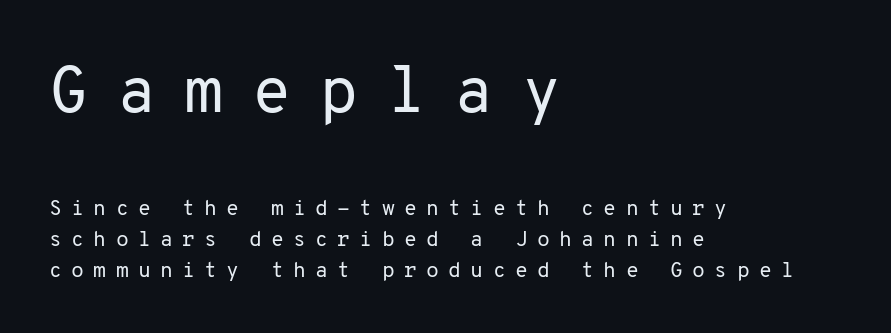
Q: Is the text bold? A: No.
Q: Is the text italic (slanted)? A: No, it is upright.
Q: Is the typeface a serif or a sans-serif typeface? A: Sans-serif.
Q: Is the text underlined? A: No.
Q: How is the paragraph aligned? A: Left-aligned.
Q: Is the spacing between letters normal or unusually wide? A: Unusually wide.
Q: Is the spacing between lines tight, normal or loose? A: Normal.
Q: Which block of text is set in a larger size, the first (top) or the second (bottom)? A: The first (top) one.
Q: Width (condensed, normal, or wide)? A: Normal.
Q: Stroke contrast? A: Low.
Q: x-height? A: Medium.
Q: Monospaced? A: Yes.
